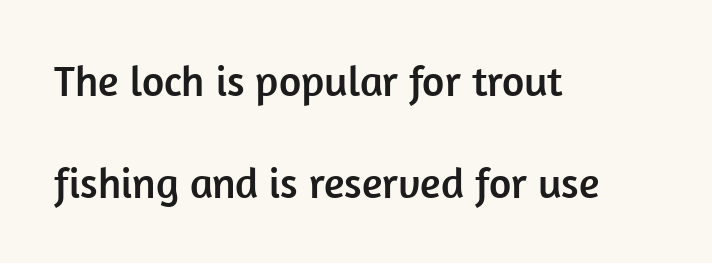
The image shows 43 px sans-serif type, upright; set left-aligned, loose line spacing (2.37x), normal letter spacing, not underlined; low stroke contrast and a medium x-height.
